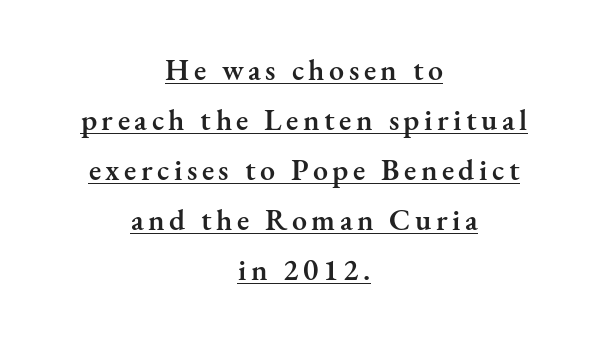
Stems and bowls a touch heavier than normal — semibold. The line-height multiplier appears to be the usual default. Notice how the passage keeps no hard edge, just a central spine. The axis of the letterforms is exactly vertical. Each letter keeps its own natural width here, so spacing adapts to shape.
